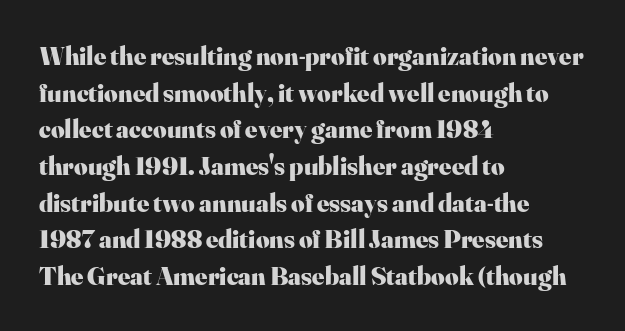
{"italic": "no", "bold": "yes", "underline": "no", "align": "left", "line_spacing": "normal", "line_spacing_ratio": 1.41, "letter_spacing": "normal", "letter_spacing_em": 0.0, "glyph_px": 26}
